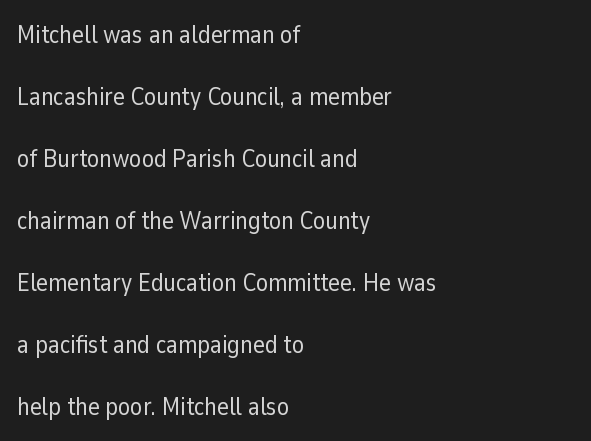
Descenders are the only things crossing below the line. The letterforms sit at book weight or below. Students, observe: this is what heavily led, spacious text looks like. Short note: letters normally spaced. Posture: straight, roman, zero tilt. Every row of glyphs begins at an identical x-position on the left.
